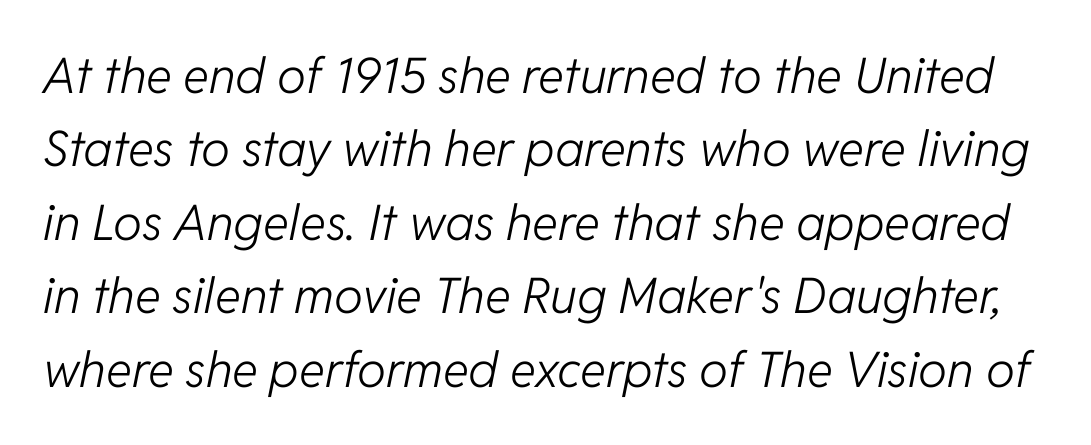
The image shows 49 px light type, italic (leaning right); set normal line spacing (1.5x), normal letter spacing, not underlined; low stroke contrast and a medium x-height.
